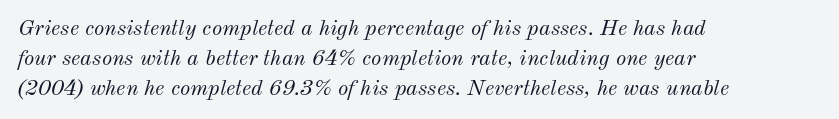
Teacher's note: observe the even left margin — that is flush-left alignment. It's the slanting kind of type. A normal amount of white space separates one row of letters from the next. The rendering keeps characters at their native spacing.
